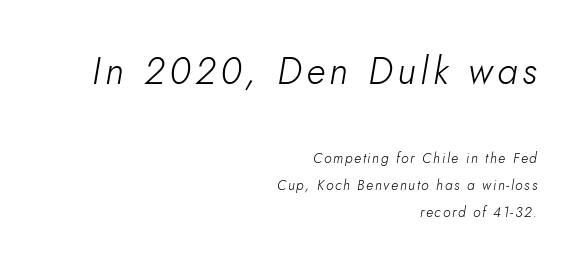
Typesetter's note — upper block bumped up in size, lower block left smaller. Stroke thickness stays within the range of a standard reading face or lighter. Character widths vary here, with narrow letters taking less room than wide ones. One-word summary of the alignment: right.
